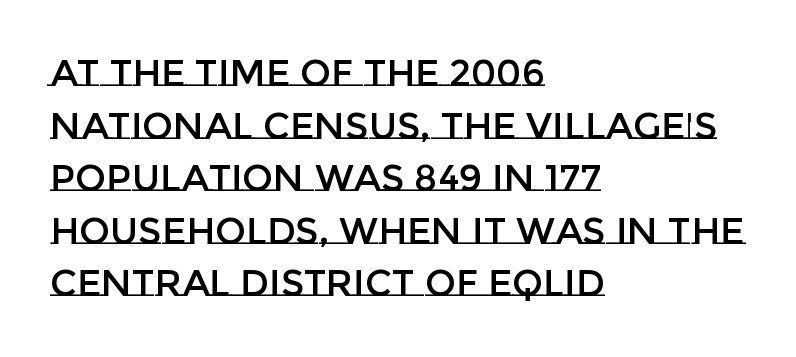
{"italic": "no", "width": "normal", "stroke_contrast": "low", "x_height": "large", "monospaced": "no", "underline": "no", "align": "left", "line_spacing": "normal", "line_spacing_ratio": 1.42, "letter_spacing": "normal", "letter_spacing_em": 0.0, "glyph_px": 37}
